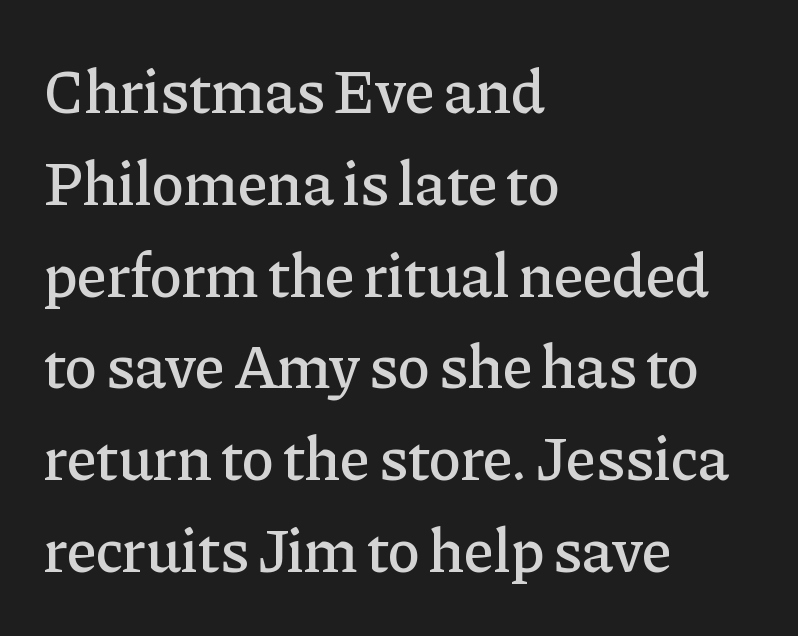
{"serif": "yes", "italic": "no", "width": "normal", "stroke_contrast": "low", "x_height": "medium", "monospaced": "no", "underline": "no", "align": "left", "line_spacing": "normal", "line_spacing_ratio": 1.48, "letter_spacing": "normal", "letter_spacing_em": 0.0, "glyph_px": 62}
